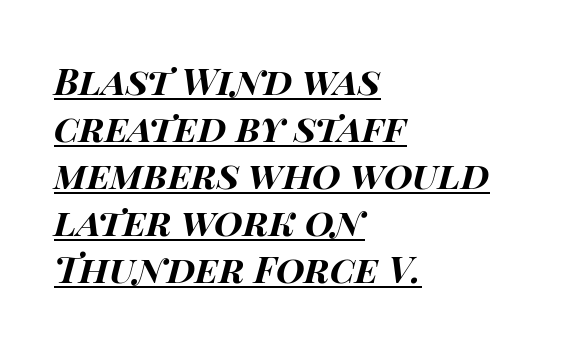
The image shows 37 px bold, wide type, italic (leaning right); set left-aligned, normal line spacing (1.27x), normal letter spacing, underlined; high stroke contrast and a large x-height.
